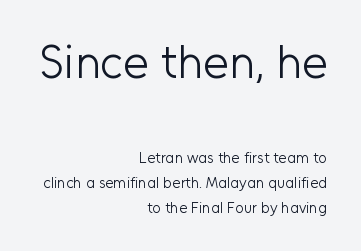
The image shows 46 px light sans-serif type, upright; set right-aligned, normal line spacing (1.67x), normal letter spacing, not underlined; the first (top) block is 3.07x larger; low stroke contrast and a medium x-height.
